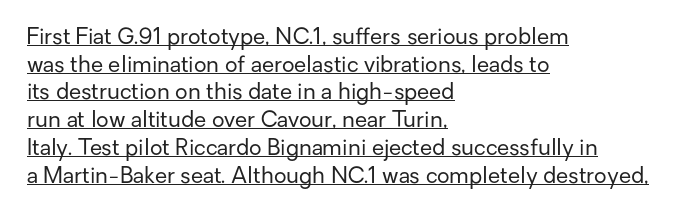
The image shows 22 px text type, upright; set left-aligned, normal line spacing (1.26x), normal letter spacing, underlined.
